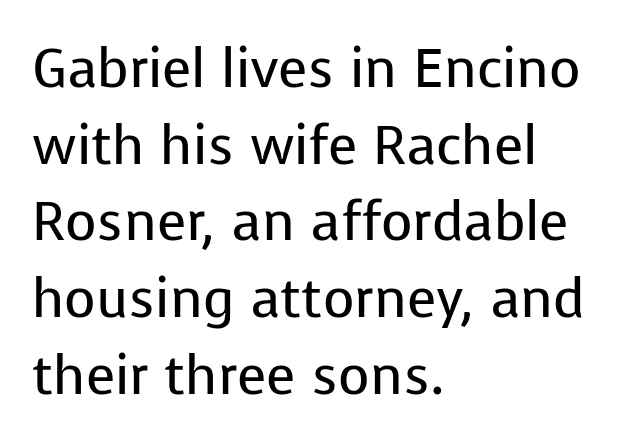
A typesetter would call this proportional, since set widths differ per character. Caption: standard tracking, unaltered. Caption: multi-line text, flush left, ragged right. Type without underlining. Nope, no serifs anywhere on these letters. Nothing heavy about these letters — not bold at all.
